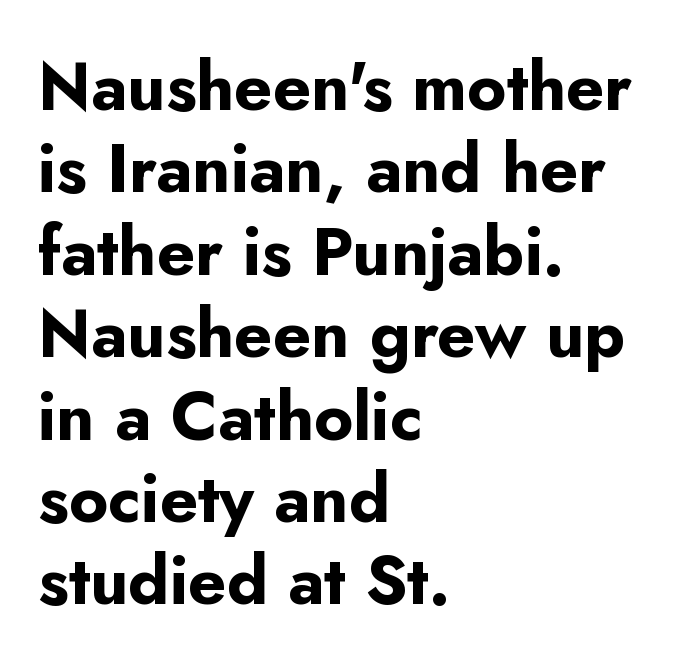
The image shows 67 px bold sans-serif type, upright; set left-aligned, line spacing 1.23x, normal letter spacing, not underlined; low stroke contrast and a small x-height.
